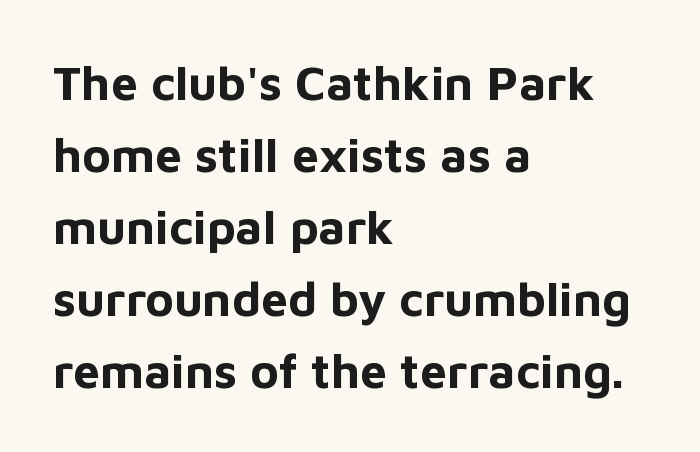
Q: Is the text bold? A: Yes.
Q: Is the text italic (slanted)? A: No, it is upright.
Q: Is the typeface a serif or a sans-serif typeface? A: Sans-serif.
Q: Is the text underlined? A: No.
Q: How is the paragraph aligned? A: Left-aligned.
Q: Is the spacing between letters normal or unusually wide? A: Normal.
Q: Is the spacing between lines tight, normal or loose? A: Normal.
Q: Width (condensed, normal, or wide)? A: Normal.
Q: Stroke contrast? A: Low.
Q: x-height? A: Medium.
Q: Monospaced? A: No.
